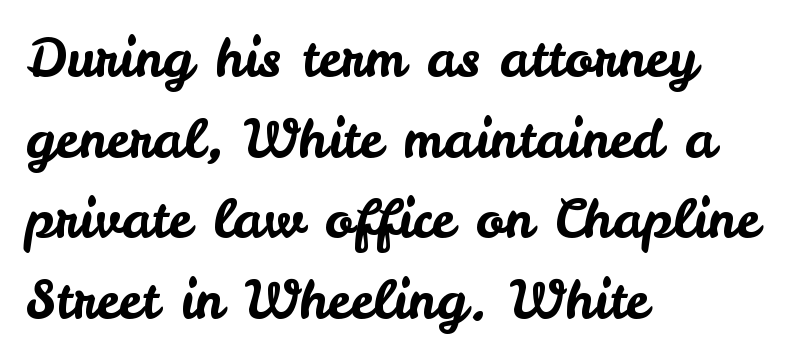
Q: Is the text italic (slanted)? A: Yes.
Q: Is the typeface a serif or a sans-serif typeface? A: Sans-serif.
Q: Is the text underlined? A: No.
Q: How is the paragraph aligned? A: Left-aligned.
Q: Is the spacing between letters normal or unusually wide? A: Normal.
Q: Is the spacing between lines tight, normal or loose? A: Normal.
Q: Width (condensed, normal, or wide)? A: Normal.
Q: Stroke contrast? A: Low.
Q: x-height? A: Small.
Q: Monospaced? A: No.
